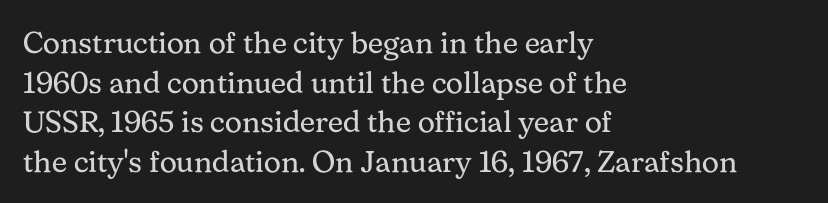
A typesetter would call this zero additional tracking. The passage shown is typeset with a serif family. No italicization has been applied; the sample stays upright. This rendering features lettering with no underline.
